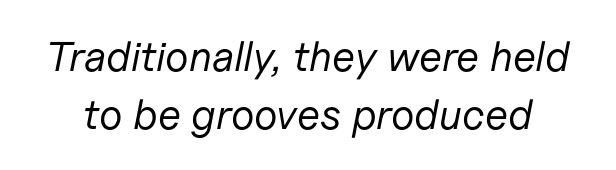
Q: Is the text bold? A: No.
Q: Is the text italic (slanted)? A: Yes, it leans right by about 11 degrees.
Q: Is the text underlined? A: No.
Q: Is the spacing between letters normal or unusually wide? A: Normal.
Q: Is the spacing between lines tight, normal or loose? A: Normal.
Q: Width (condensed, normal, or wide)? A: Normal.
Q: Stroke contrast? A: Low.
Q: x-height? A: Medium.
Q: Monospaced? A: No.
